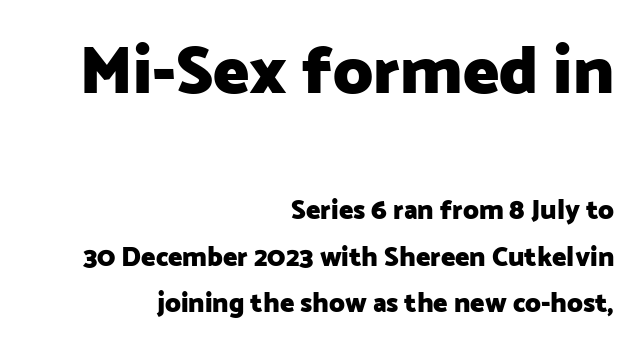
Q: Is the text bold? A: Yes.
Q: Is the text italic (slanted)? A: No, it is upright.
Q: Is the typeface a serif or a sans-serif typeface? A: Sans-serif.
Q: Is the text underlined? A: No.
Q: How is the paragraph aligned? A: Right-aligned.
Q: Is the spacing between letters normal or unusually wide? A: Normal.
Q: Which block of text is set in a larger size, the first (top) or the second (bottom)? A: The first (top) one.
Q: Width (condensed, normal, or wide)? A: Normal.
Q: Stroke contrast? A: Low.
Q: x-height? A: Medium.
Q: Monospaced? A: No.
